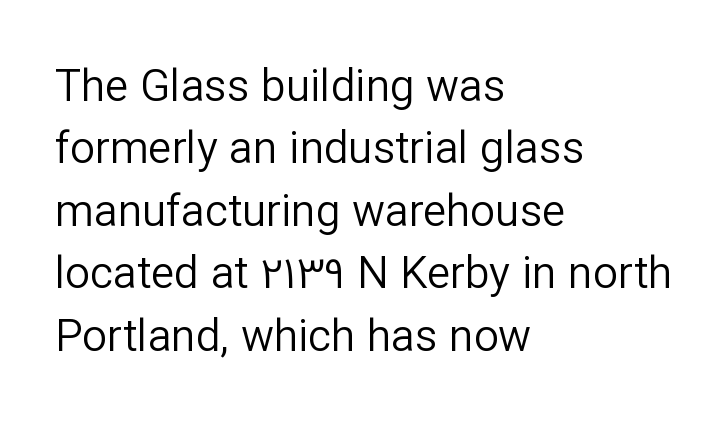
The image shows 44 px regular-weight sans-serif type, upright; set left-aligned, normal line spacing (1.42x), normal letter spacing, not underlined; low stroke contrast and a medium x-height.
